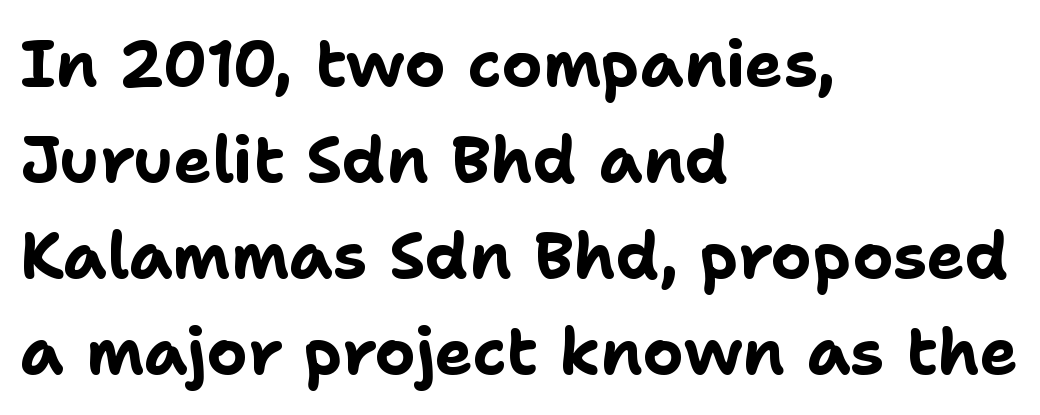
Q: Is the text bold? A: Yes.
Q: Is the text italic (slanted)? A: No, it is upright.
Q: Is the typeface a serif or a sans-serif typeface? A: Sans-serif.
Q: Is the text underlined? A: No.
Q: How is the paragraph aligned? A: Left-aligned.
Q: Is the spacing between letters normal or unusually wide? A: Normal.
Q: Is the spacing between lines tight, normal or loose? A: Normal.
Q: Width (condensed, normal, or wide)? A: Normal.
Q: Stroke contrast? A: Low.
Q: x-height? A: Medium.
Q: Monospaced? A: No.
